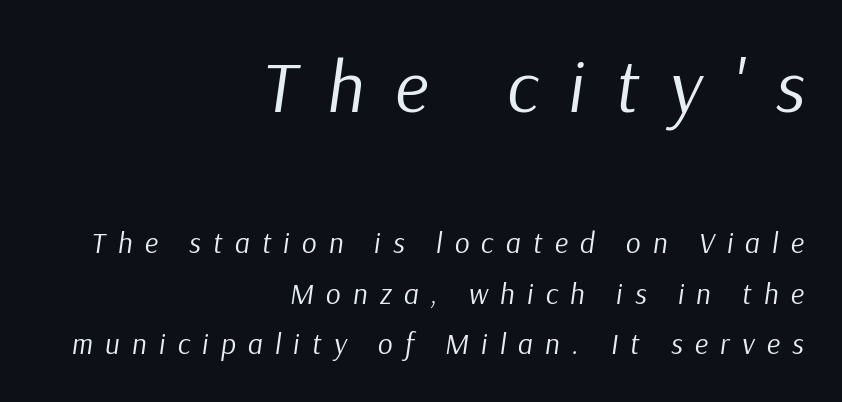
{"italic": "yes", "lean": "right", "slant_degrees": 9, "bold": "no", "weight": "regular", "width": "normal", "stroke_contrast": "low", "x_height": "medium", "monospaced": "no", "underline": "no", "align": "right", "line_spacing_ratio": 1.74, "letter_spacing": "wide", "letter_spacing_em": 0.42, "larger_block": "first", "size_ratio": 2.52, "glyph_px": 73}
